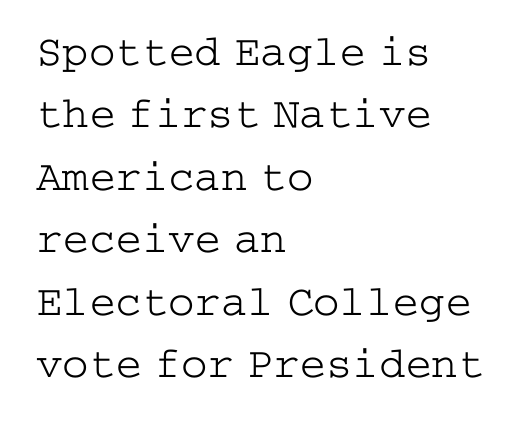
Notice how descenders clear the ascenders below comfortably — that's standard leading. The lines are quadded left. Quick note: not italic, upright. In terms of letterform style, serifs are clearly present. Look at the tracking — it's just the regular setting, nothing added. Clear beneath every line of the passage.
